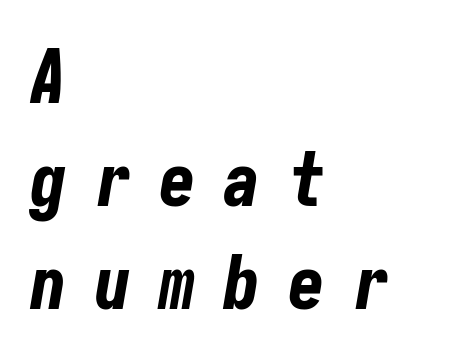
The image shows 74 px bold, condensed type, italic (leaning right); set left-aligned, normal line spacing (1.39x), unusually wide letter spacing (+0.37 em), not underlined; low stroke contrast and a medium x-height.
